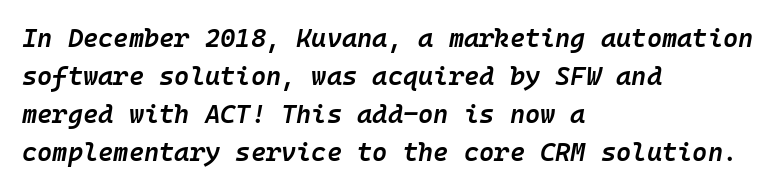
Leading: standard. Observe the lean: these are italic letterforms. The letters sit at their default tracking, neither squeezed nor spread. The paragraph shown leans on its left margin. Nobody drew a line under any word here. Each glyph is drawn with semibold strokes, heavier than normal yet not fully bold.
